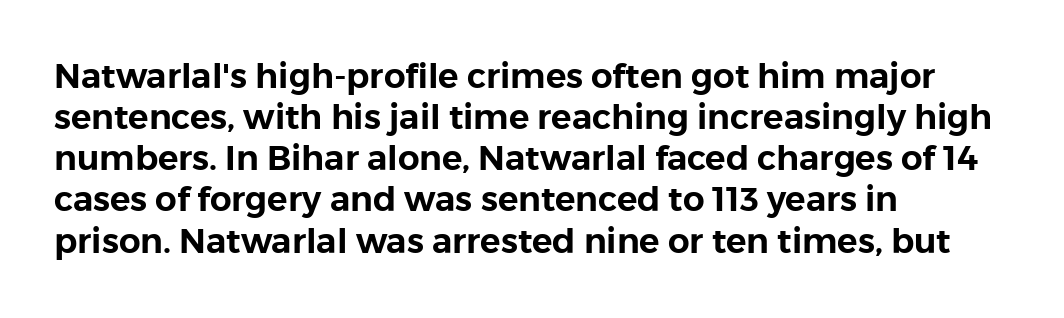
The image shows 34 px sans-serif type, upright; set left-aligned, line spacing 1.21x, normal letter spacing, not underlined; low stroke contrast and a medium x-height.
